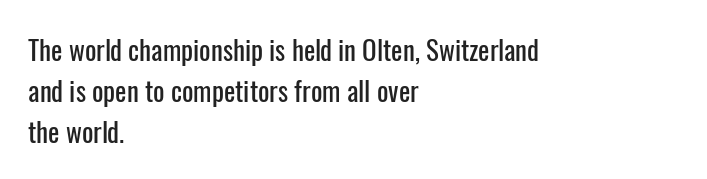
{"italic": "no", "underline": "no", "align": "left", "line_spacing": "normal", "line_spacing_ratio": 1.51, "letter_spacing": "normal", "letter_spacing_em": 0.0, "glyph_px": 27}
